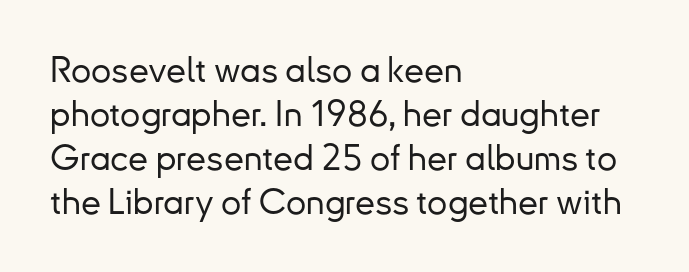
{"serif": "no", "italic": "no", "width": "normal", "stroke_contrast": "low", "x_height": "small", "monospaced": "no", "underline": "no", "align": "left", "line_spacing_ratio": 1.22, "letter_spacing": "normal", "letter_spacing_em": 0.0, "glyph_px": 36}
